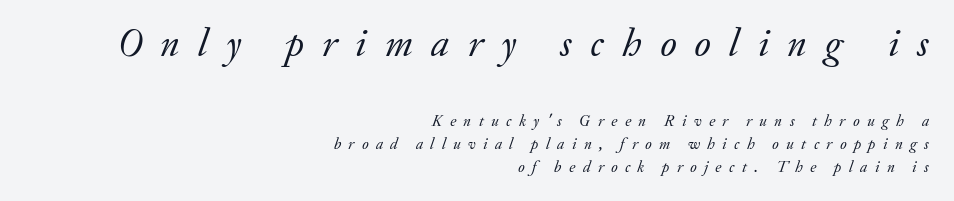
Q: Is the text bold? A: No.
Q: Is the text italic (slanted)? A: Yes, it leans right by about 20 degrees.
Q: Is the typeface a serif or a sans-serif typeface? A: Serif.
Q: Is the text underlined? A: No.
Q: How is the paragraph aligned? A: Right-aligned.
Q: Is the spacing between letters normal or unusually wide? A: Unusually wide.
Q: Is the spacing between lines tight, normal or loose? A: Normal.
Q: Which block of text is set in a larger size, the first (top) or the second (bottom)? A: The first (top) one.
Q: Width (condensed, normal, or wide)? A: Normal.
Q: Stroke contrast? A: Low.
Q: x-height? A: Small.
Q: Monospaced? A: No.
